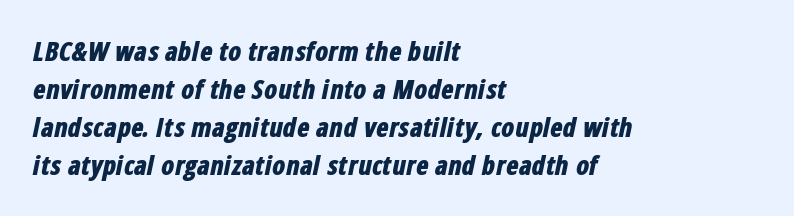
Q: Is the text bold? A: Yes.
Q: Is the text italic (slanted)? A: Yes, it leans right by about 12 degrees.
Q: Is the text underlined? A: No.
Q: How is the paragraph aligned? A: Left-aligned.
Q: Is the spacing between letters normal or unusually wide? A: Normal.
Q: Is the spacing between lines tight, normal or loose? A: Normal.
